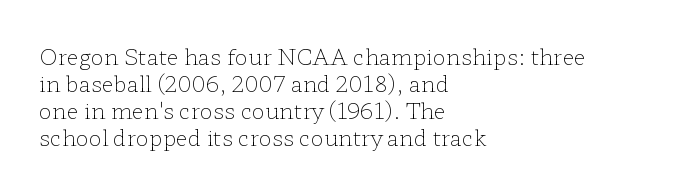
Q: Is the text bold? A: No.
Q: Is the text italic (slanted)? A: No, it is upright.
Q: Is the text underlined? A: No.
Q: How is the paragraph aligned? A: Left-aligned.
Q: Is the spacing between letters normal or unusually wide? A: Normal.
